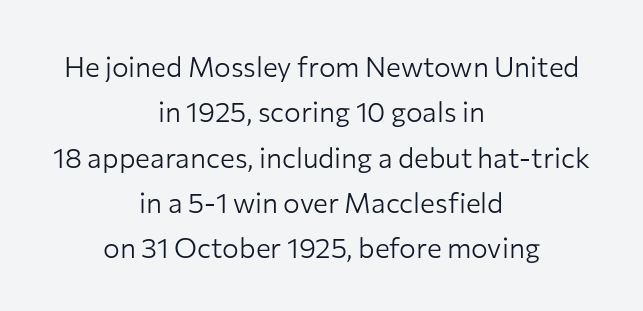
Letter spacing: default. The rendering shows plain stroke endings on the letterforms — a sans-serif design. Spacing verdict: proportional, widths tailored to each character. One-word summary of the alignment: center. The typography opts for an upright posture over an oblique one.
